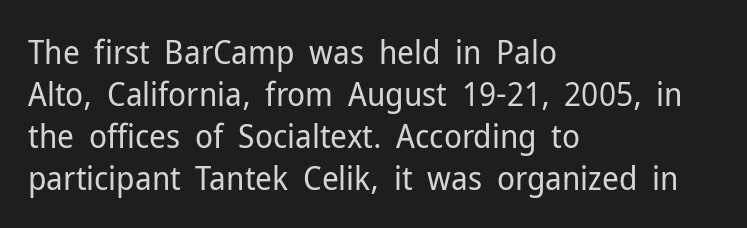
The image shows 33 px regular-weight sans-serif type, upright; set left-aligned, normal line spacing (1.27x), normal letter spacing, not underlined; low stroke contrast and a medium x-height.
